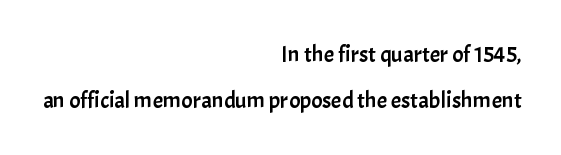
No extra tracking has been applied to these lines. Loosely led — the rows are spread out. The words here are not underlined. Short and long lines alike share a common ending point at right. Quick note: not italic, upright.
